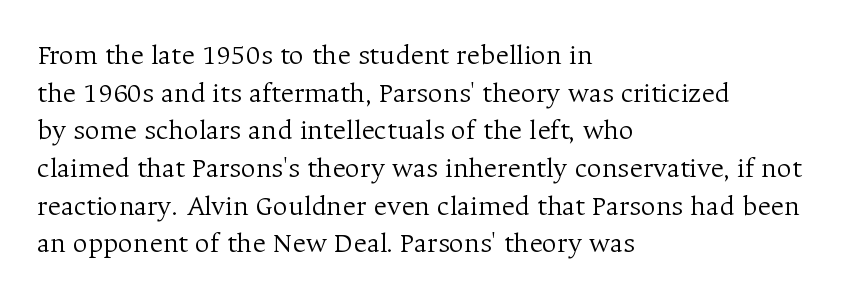
Q: Is the text bold? A: No.
Q: Is the text italic (slanted)? A: No, it is upright.
Q: Is the typeface a serif or a sans-serif typeface? A: Serif.
Q: Is the text underlined? A: No.
Q: How is the paragraph aligned? A: Left-aligned.
Q: Is the spacing between letters normal or unusually wide? A: Normal.
Q: Is the spacing between lines tight, normal or loose? A: Normal.
Q: Width (condensed, normal, or wide)? A: Normal.
Q: Stroke contrast? A: Medium.
Q: x-height? A: Medium.
Q: Monospaced? A: No.
